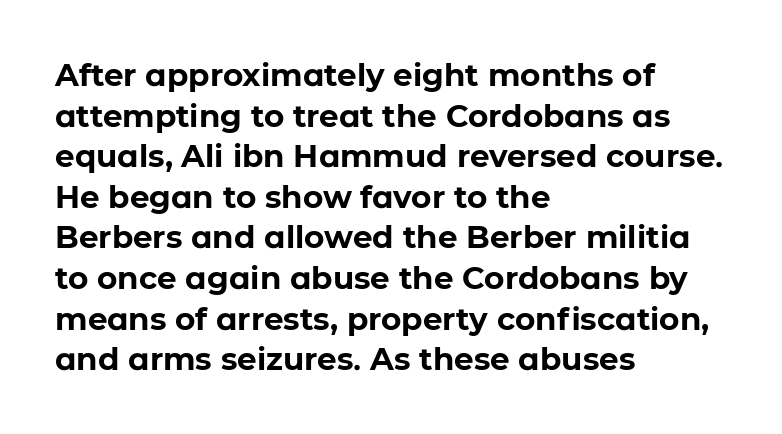
The face used here is proportionally spaced, like ordinary book or web type. Typesetter's note: full bold, strokes at maximum text heaviness. This is the regular roman posture of the typeface. The lines in this sample share a left origin and differ only in where they stop.
